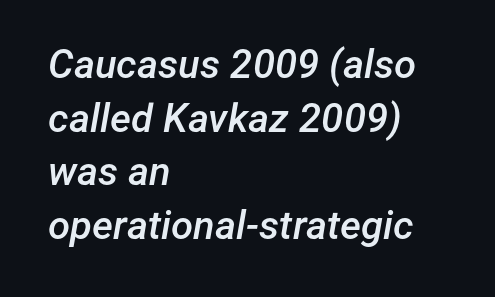
{"italic": "yes", "lean": "right", "slant_degrees": 12, "bold": "semi", "weight": "semibold", "width": "normal", "stroke_contrast": "low", "x_height": "medium", "monospaced": "no", "underline": "no", "align": "left", "line_spacing": "normal", "line_spacing_ratio": 1.34, "letter_spacing": "normal", "letter_spacing_em": 0.0, "glyph_px": 40}
